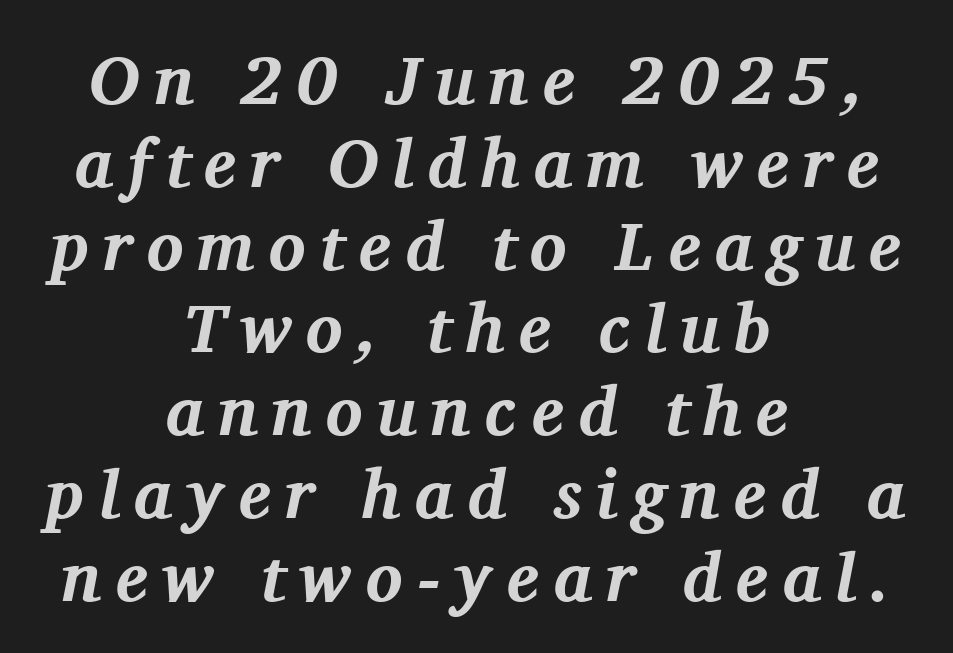
{"serif": "yes", "italic": "yes", "lean": "right", "slant_degrees": 11, "bold": "yes", "weight": "bold", "width": "normal", "stroke_contrast": "medium", "x_height": "medium", "monospaced": "no", "underline": "no", "align": "center", "line_spacing_ratio": 1.2, "letter_spacing": "wide", "letter_spacing_em": 0.2, "glyph_px": 69}
